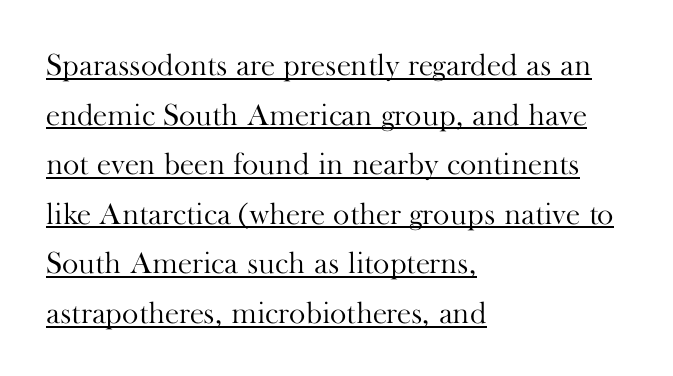
{"serif": "yes", "italic": "no", "bold": "no", "weight": "light", "width": "normal", "stroke_contrast": "high", "x_height": "small", "monospaced": "no", "underline": "yes", "align": "left", "line_spacing": "normal", "line_spacing_ratio": 1.6, "letter_spacing": "normal", "letter_spacing_em": 0.0, "glyph_px": 31}
